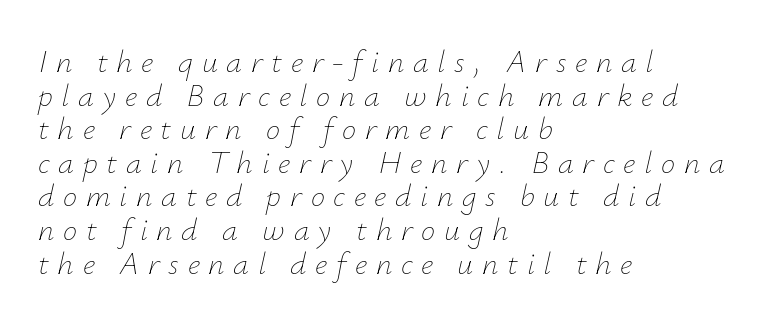
The image shows 32 px thin type, italic (leaning right); set left-aligned, tight line spacing (1.05x), unusually wide letter spacing (+0.27 em), not underlined; low stroke contrast and a small x-height.
